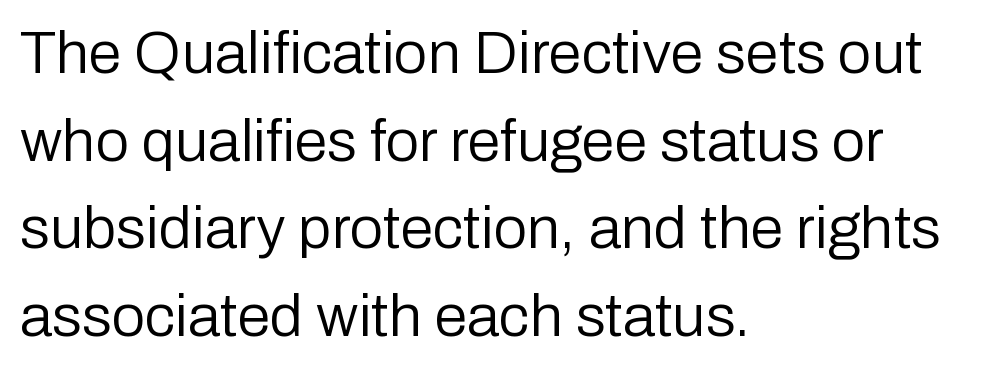
Any mark beneath the type? The region is blank. Ordinary non-slanted type is in use. Stroke terminals: plain, sans-serif. The weight tops out at a normal text grade. Every row of glyphs begins at an identical x-position on the left. The rendering uses a moderate line-height, typical for paragraphs.
